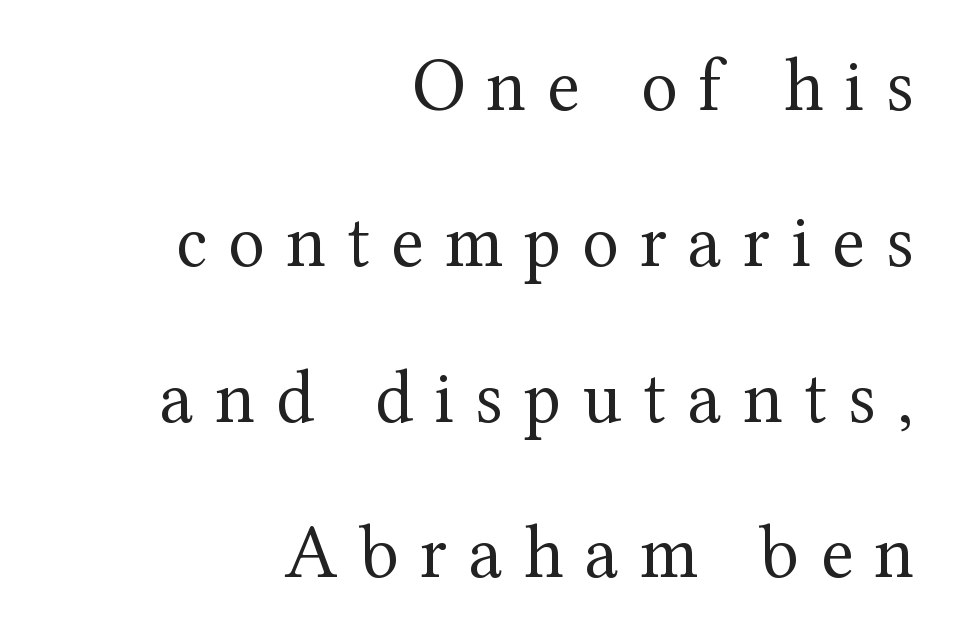
Q: Is the text bold? A: No.
Q: Is the text italic (slanted)? A: No, it is upright.
Q: Is the typeface a serif or a sans-serif typeface? A: Serif.
Q: Is the text underlined? A: No.
Q: How is the paragraph aligned? A: Right-aligned.
Q: Is the spacing between letters normal or unusually wide? A: Unusually wide.
Q: Is the spacing between lines tight, normal or loose? A: Loose.
Q: Width (condensed, normal, or wide)? A: Normal.
Q: Stroke contrast? A: Medium.
Q: x-height? A: Medium.
Q: Monospaced? A: No.
